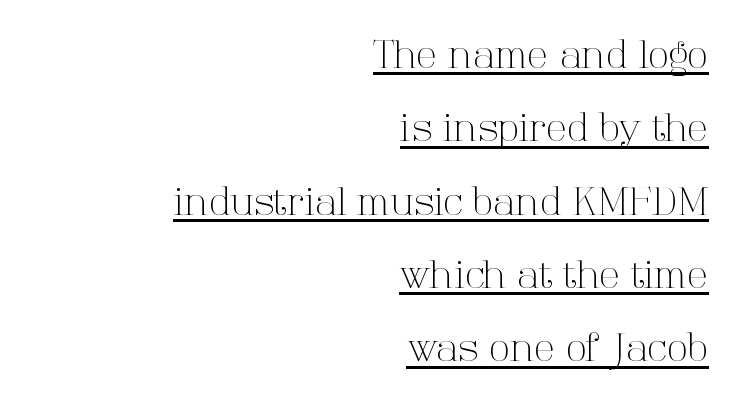
{"serif": "yes", "italic": "no", "bold": "no", "weight": "light", "width": "normal", "stroke_contrast": "high", "x_height": "medium", "monospaced": "no", "underline": "yes", "align": "right", "line_spacing": "loose", "line_spacing_ratio": 1.93, "letter_spacing": "normal", "letter_spacing_em": 0.0, "glyph_px": 38}
